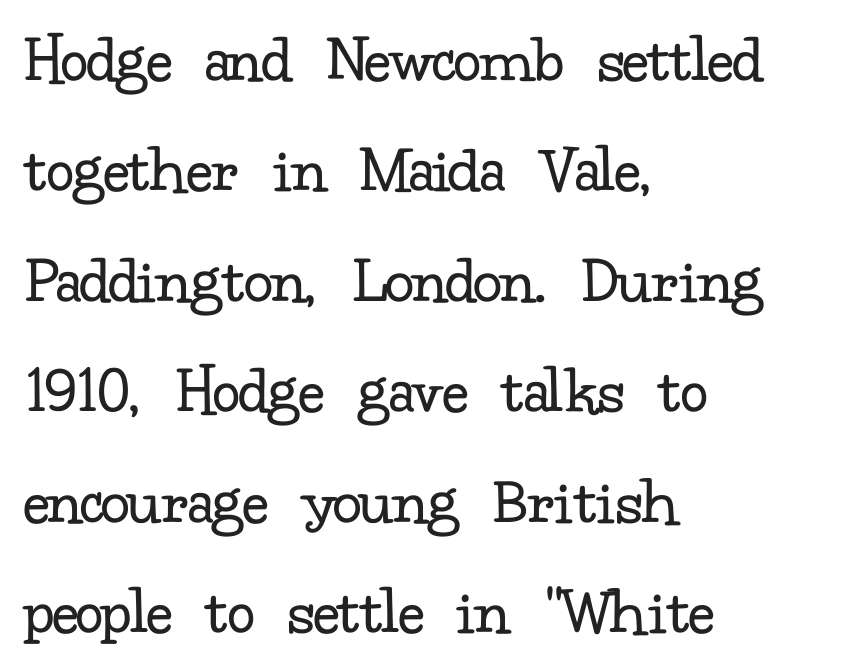
{"serif": "yes", "italic": "no", "bold": "no", "weight": "regular", "width": "normal", "stroke_contrast": "low", "x_height": "small", "monospaced": "no", "underline": "no", "align": "left", "line_spacing": "normal", "line_spacing_ratio": 1.6, "letter_spacing": "normal", "letter_spacing_em": 0.0, "glyph_px": 69}
